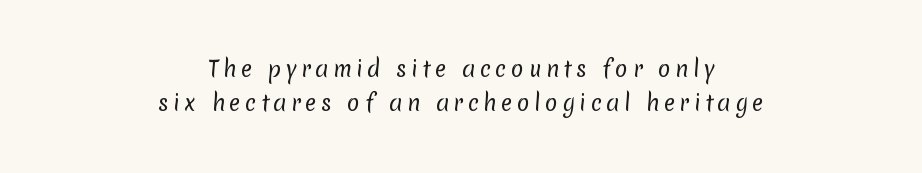
Q: Is the text bold? A: No.
Q: Is the text underlined? A: No.
Q: How is the paragraph aligned? A: Centered.
Q: Is the spacing between letters normal or unusually wide? A: Unusually wide.
Q: Is the spacing between lines tight, normal or loose? A: Normal.
